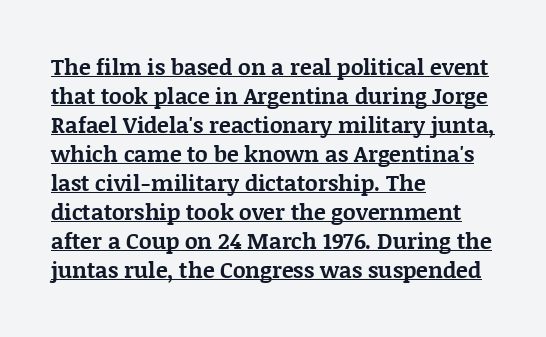
Q: Is the text bold? A: Yes.
Q: Is the text italic (slanted)? A: No, it is upright.
Q: Is the text underlined? A: Yes.
Q: How is the paragraph aligned? A: Left-aligned.
Q: Is the spacing between letters normal or unusually wide? A: Normal.
Q: Is the spacing between lines tight, normal or loose? A: Normal.
